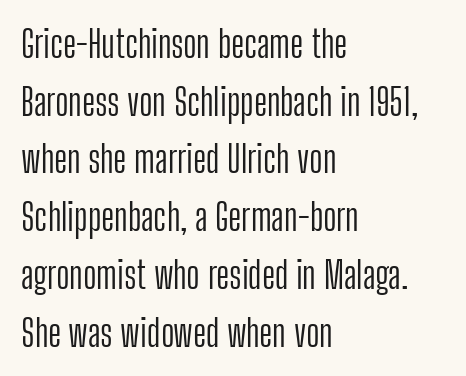
{"serif": "no", "italic": "no", "bold": "no", "weight": "light", "width": "condensed", "stroke_contrast": "low", "x_height": "medium", "monospaced": "no", "underline": "no", "align": "left", "line_spacing": "normal", "line_spacing_ratio": 1.56, "letter_spacing": "normal", "letter_spacing_em": 0.0, "glyph_px": 37}
